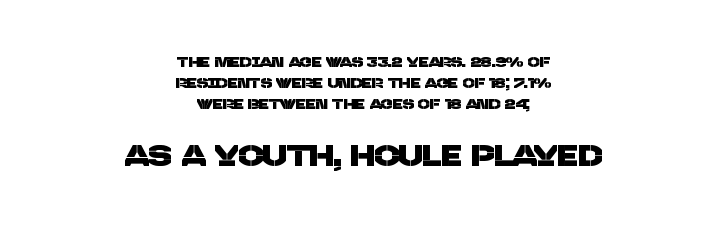
The image shows 29 px sans-serif type; set centered, normal line spacing (1.5x), normal letter spacing, not underlined; the second (bottom) block is 2.07x larger; low stroke contrast and a large x-height.
